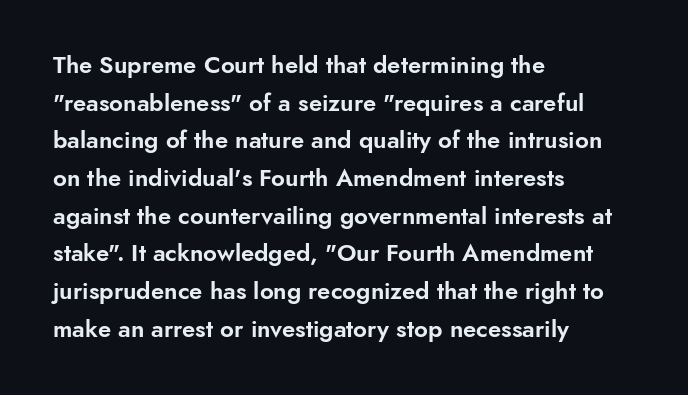
{"italic": "no", "underline": "no", "align": "left", "line_spacing": "normal", "line_spacing_ratio": 1.57, "letter_spacing": "normal", "letter_spacing_em": 0.0, "glyph_px": 24}
